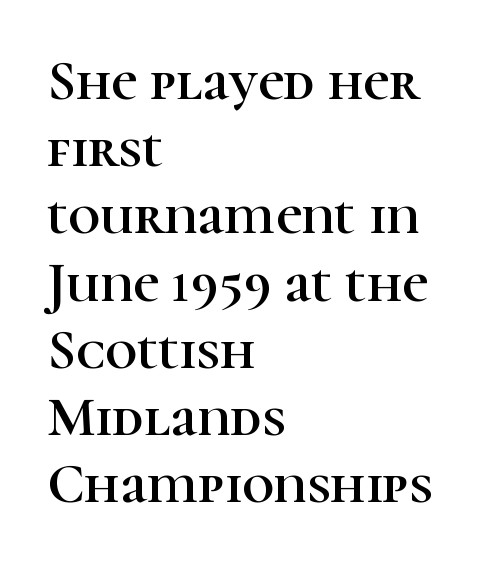
{"serif": "yes", "italic": "no", "width": "normal", "stroke_contrast": "high", "x_height": "medium", "monospaced": "no", "underline": "no", "align": "left", "line_spacing_ratio": 1.2, "letter_spacing": "normal", "letter_spacing_em": 0.0, "glyph_px": 56}
